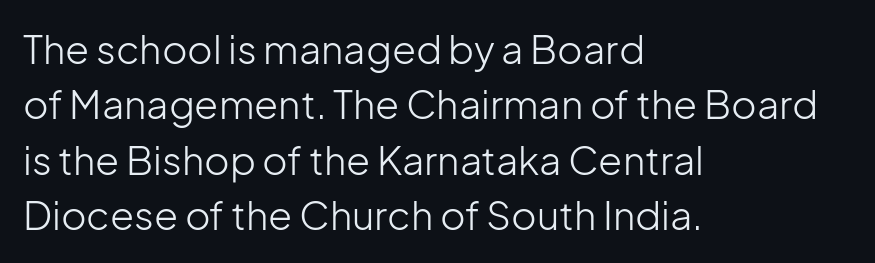
Q: Is the text bold? A: No.
Q: Is the text italic (slanted)? A: No, it is upright.
Q: Is the typeface a serif or a sans-serif typeface? A: Sans-serif.
Q: Is the text underlined? A: No.
Q: How is the paragraph aligned? A: Left-aligned.
Q: Is the spacing between letters normal or unusually wide? A: Normal.
Q: Is the spacing between lines tight, normal or loose? A: Normal.
Q: Width (condensed, normal, or wide)? A: Normal.
Q: Stroke contrast? A: Low.
Q: x-height? A: Medium.
Q: Monospaced? A: No.
